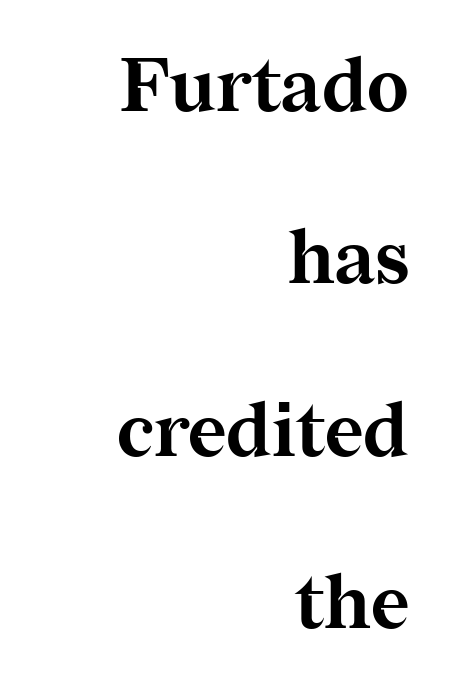
Underlining? Definitely not there. Font category for this specimen: serif. No extra tracking has been applied to these lines. Summary of weight: heavy, a full bold.
